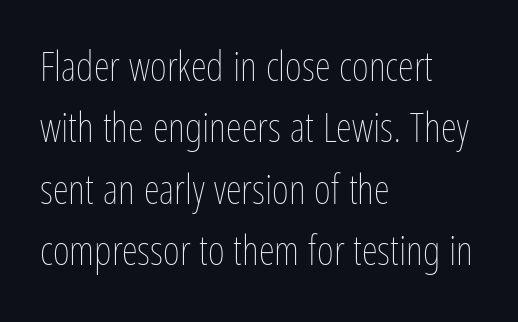
The area under the type is left untouched. Think of a printed novel: that variable character pitch is what you see here. The letters look calm and open, with moderate or lighter stems. Quick note: not italic, upright. Is the block centered? No — it sits flush against the left margin.
